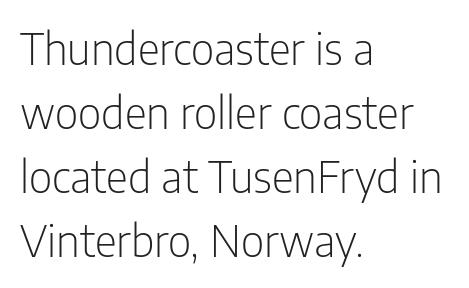
The image shows 43 px light, condensed sans-serif type, upright; set left-aligned, normal line spacing (1.49x), normal letter spacing, not underlined; low stroke contrast and a medium x-height.
